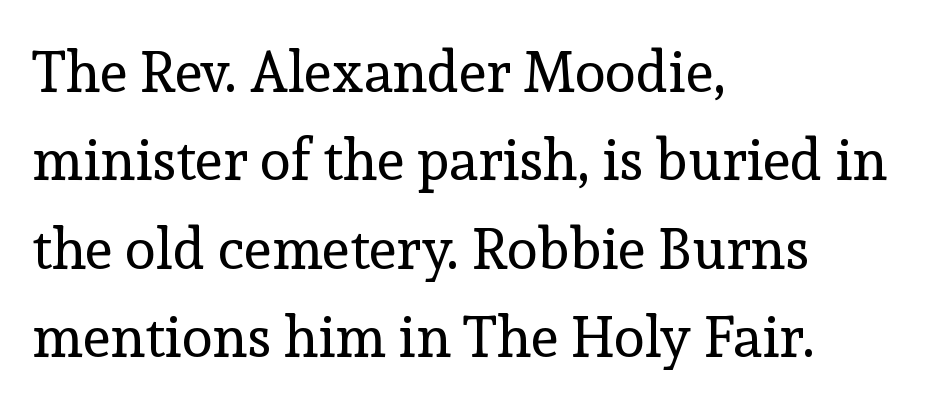
The image shows 57 px regular-weight serif type, upright; set left-aligned, normal line spacing (1.55x), normal letter spacing, not underlined; a medium x-height.
